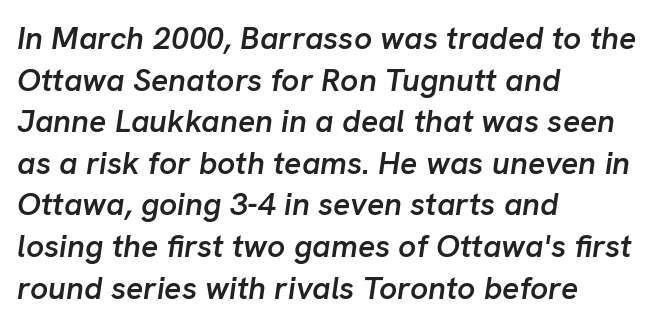
{"italic": "yes", "lean": "right", "slant_degrees": 8, "bold": "semi", "weight": "semibold", "width": "normal", "stroke_contrast": "low", "x_height": "medium", "monospaced": "no", "underline": "no", "align": "left", "line_spacing": "normal", "line_spacing_ratio": 1.3, "letter_spacing": "normal", "letter_spacing_em": 0.0, "glyph_px": 32}
